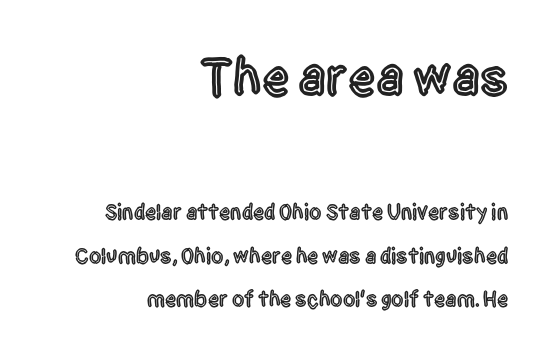
Q: Is the text italic (slanted)? A: No, it is upright.
Q: Is the typeface a serif or a sans-serif typeface? A: Sans-serif.
Q: Is the text underlined? A: No.
Q: How is the paragraph aligned? A: Right-aligned.
Q: Is the spacing between letters normal or unusually wide? A: Normal.
Q: Is the spacing between lines tight, normal or loose? A: Loose.
Q: Which block of text is set in a larger size, the first (top) or the second (bottom)? A: The first (top) one.
Q: Width (condensed, normal, or wide)? A: Condensed.
Q: x-height? A: Large.
Q: Monospaced? A: No.
